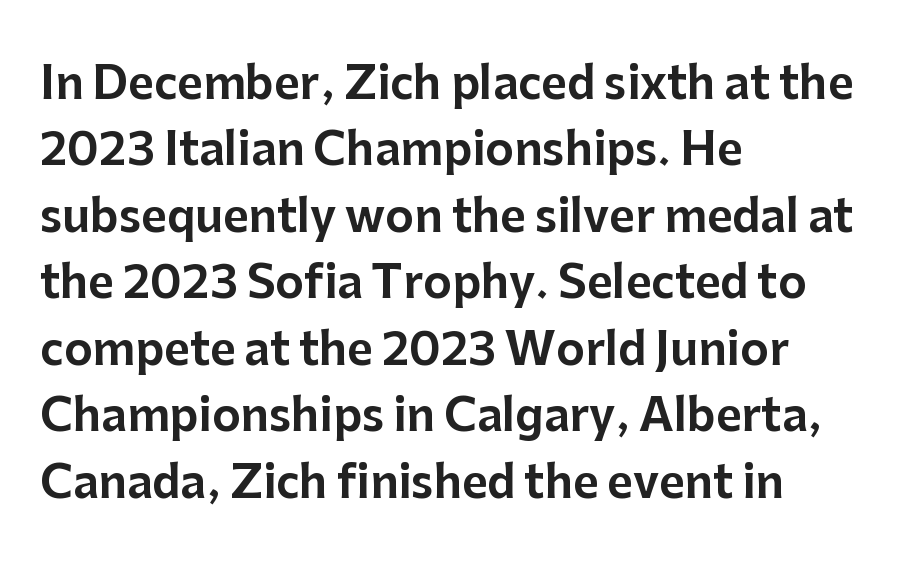
Bare-footed words on every line. Note the varied advance widths — an 'i' is clearly narrower than an 'm'. This is sans-serif lettering, the kind often seen on screens and signage. The rendering keeps characters at their native spacing.
